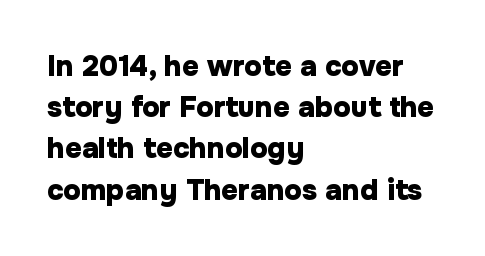
The image shows 29 px heavy sans-serif type, upright; set left-aligned, normal line spacing (1.42x), normal letter spacing, not underlined; low stroke contrast and a medium x-height.
